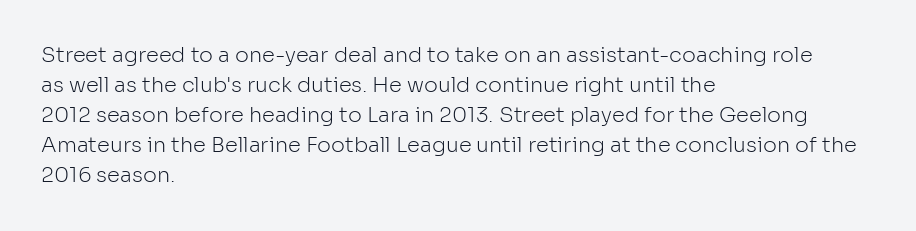
Q: Is the text bold? A: No.
Q: Is the text italic (slanted)? A: No, it is upright.
Q: Is the text underlined? A: No.
Q: How is the paragraph aligned? A: Left-aligned.
Q: Is the spacing between letters normal or unusually wide? A: Normal.
Q: Is the spacing between lines tight, normal or loose? A: Normal.
